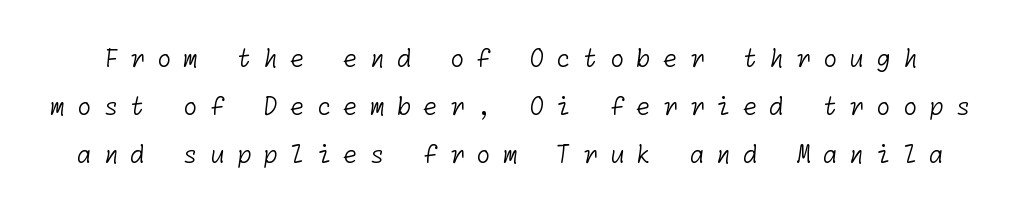
The image shows 24 px text type; set loose line spacing (2.0x), unusually wide letter spacing (+0.49 em), not underlined.
